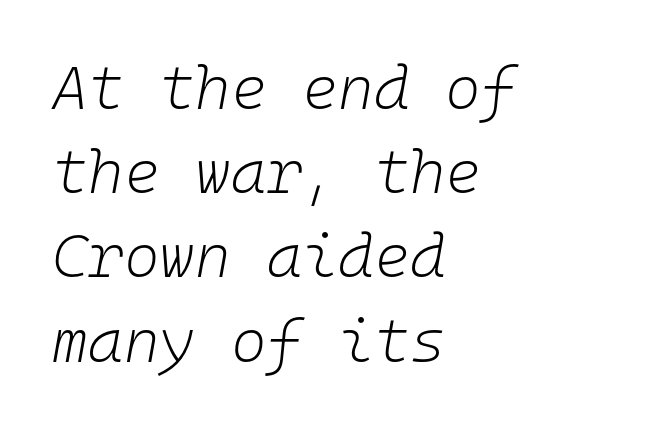
Q: Is the text bold? A: No.
Q: Is the text italic (slanted)? A: Yes, it leans right by about 10 degrees.
Q: Is the text underlined? A: No.
Q: How is the paragraph aligned? A: Left-aligned.
Q: Is the spacing between letters normal or unusually wide? A: Normal.
Q: Is the spacing between lines tight, normal or loose? A: Normal.
Q: Width (condensed, normal, or wide)? A: Normal.
Q: Stroke contrast? A: Low.
Q: x-height? A: Medium.
Q: Monospaced? A: Yes.
